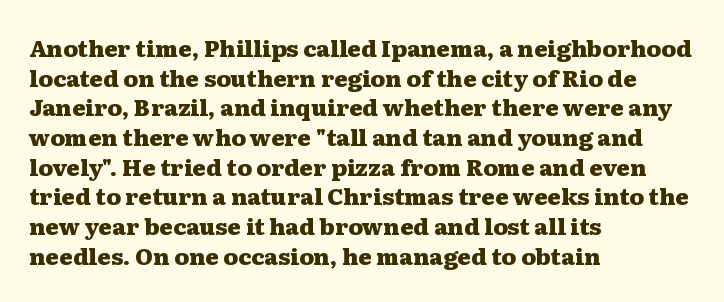
Q: Is the text bold? A: Yes.
Q: Is the text italic (slanted)? A: No, it is upright.
Q: Is the text underlined? A: No.
Q: How is the paragraph aligned? A: Left-aligned.
Q: Is the spacing between letters normal or unusually wide? A: Normal.
Q: Is the spacing between lines tight, normal or loose? A: Normal.
